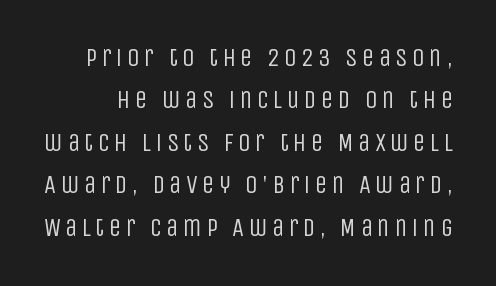
The image shows 25 px text type, upright; set normal line spacing (1.7x), not underlined.
